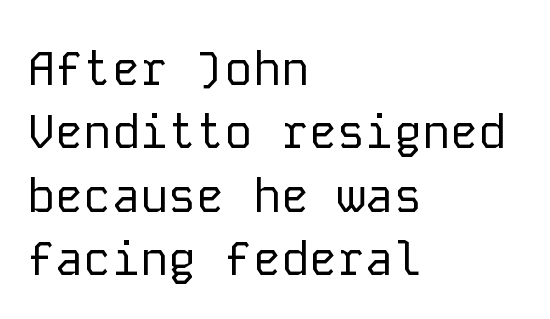
Q: Is the text bold? A: No.
Q: Is the text italic (slanted)? A: No, it is upright.
Q: Is the typeface a serif or a sans-serif typeface? A: Sans-serif.
Q: Is the text underlined? A: No.
Q: How is the paragraph aligned? A: Left-aligned.
Q: Is the spacing between letters normal or unusually wide? A: Normal.
Q: Is the spacing between lines tight, normal or loose? A: Normal.
Q: Width (condensed, normal, or wide)? A: Normal.
Q: Stroke contrast? A: Low.
Q: x-height? A: Medium.
Q: Monospaced? A: Yes.
